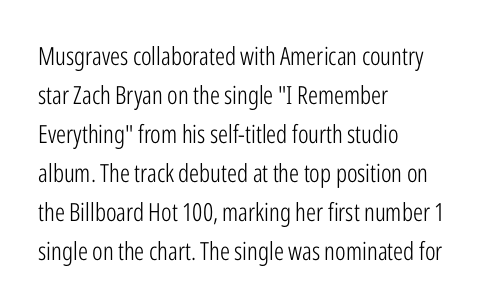
The image shows 25 px text type, upright; set left-aligned, normal line spacing (1.56x), normal letter spacing, not underlined.
